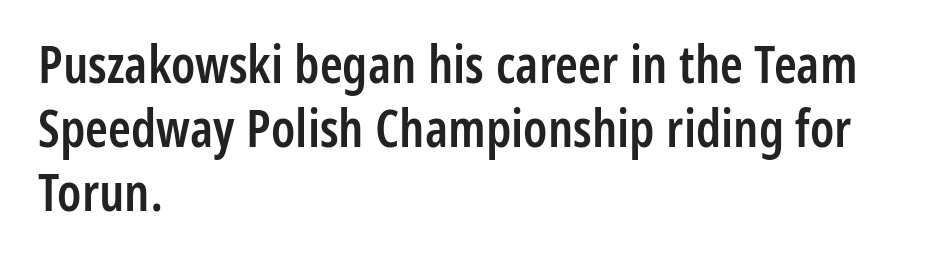
Q: Is the text bold? A: Semi-bold.
Q: Is the text italic (slanted)? A: No, it is upright.
Q: Is the typeface a serif or a sans-serif typeface? A: Sans-serif.
Q: Is the text underlined? A: No.
Q: How is the paragraph aligned? A: Left-aligned.
Q: Is the spacing between letters normal or unusually wide? A: Normal.
Q: Width (condensed, normal, or wide)? A: Condensed.
Q: Stroke contrast? A: Low.
Q: x-height? A: Medium.
Q: Monospaced? A: No.
